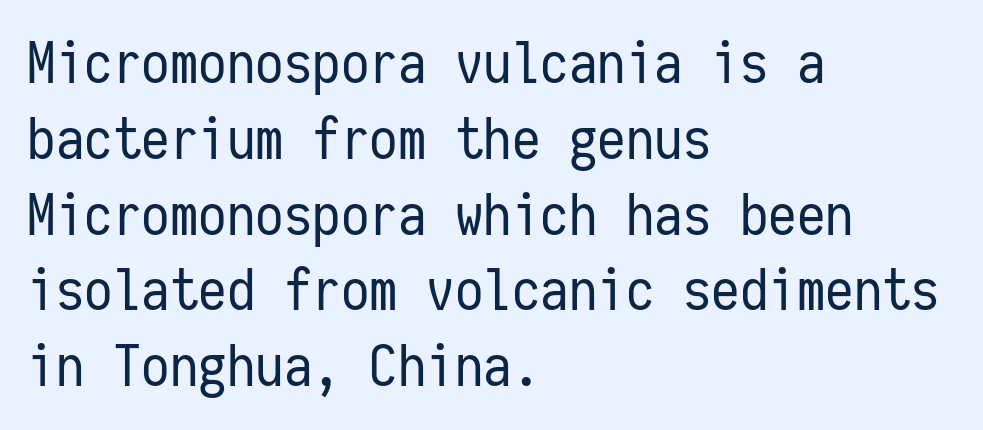
Q: Is the text bold? A: No.
Q: Is the text italic (slanted)? A: No, it is upright.
Q: Is the typeface a serif or a sans-serif typeface? A: Sans-serif.
Q: Is the text underlined? A: No.
Q: How is the paragraph aligned? A: Left-aligned.
Q: Is the spacing between letters normal or unusually wide? A: Normal.
Q: Is the spacing between lines tight, normal or loose? A: Normal.
Q: Width (condensed, normal, or wide)? A: Condensed.
Q: Stroke contrast? A: Low.
Q: x-height? A: Medium.
Q: Monospaced? A: Yes.
